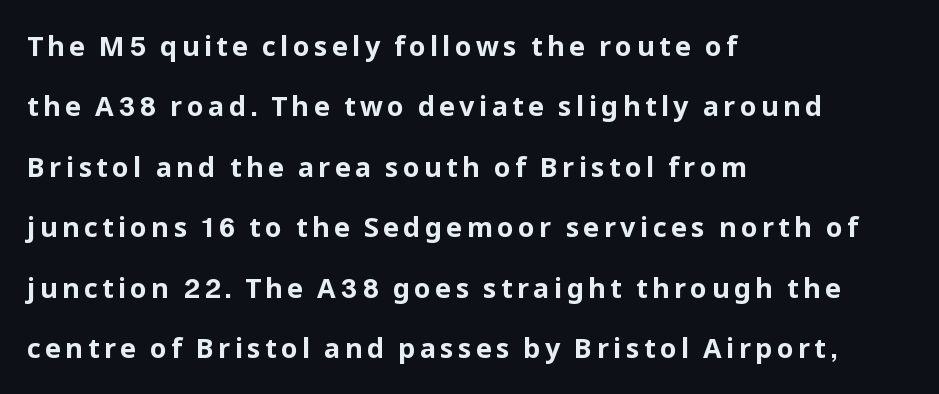
The image shows 27 px bold type, upright; set left-aligned, loose line spacing (2.24x), not underlined.
